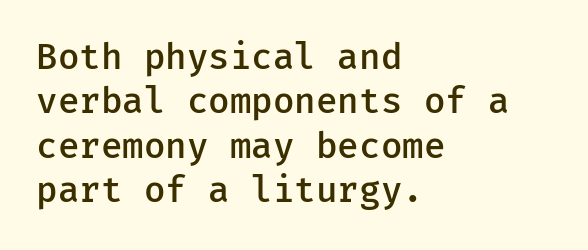
Ascenders rise straight up at ninety degrees. These words are printed semibold, heavier than regular yet not bold. Underlining? Definitely not there. Standard letterfit; no display-style spreading of the glyphs.
